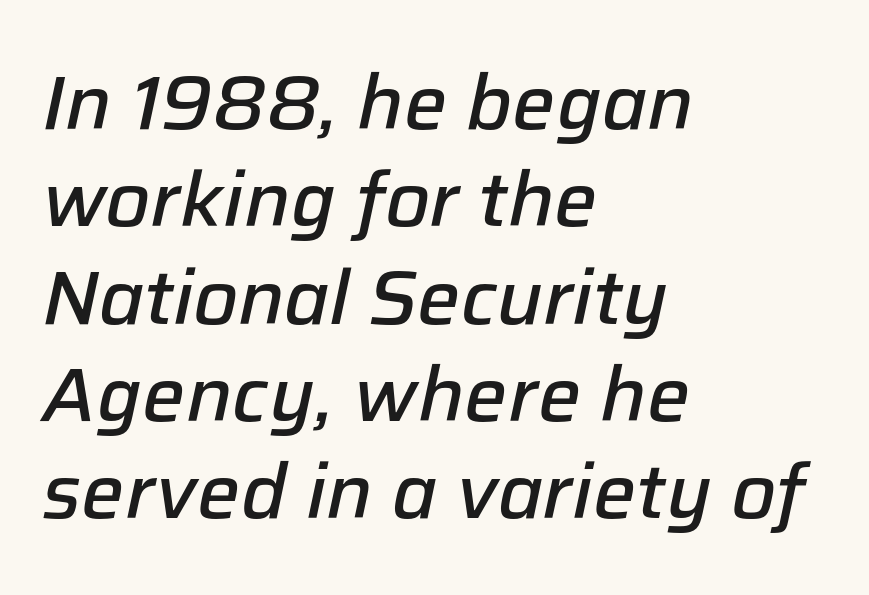
Q: Is the text bold? A: Semi-bold.
Q: Is the text italic (slanted)? A: Yes, it leans right by about 12 degrees.
Q: Is the text underlined? A: No.
Q: How is the paragraph aligned? A: Left-aligned.
Q: Is the spacing between letters normal or unusually wide? A: Normal.
Q: Is the spacing between lines tight, normal or loose? A: Normal.
Q: Width (condensed, normal, or wide)? A: Normal.
Q: Stroke contrast? A: Low.
Q: x-height? A: Medium.
Q: Monospaced? A: No.
